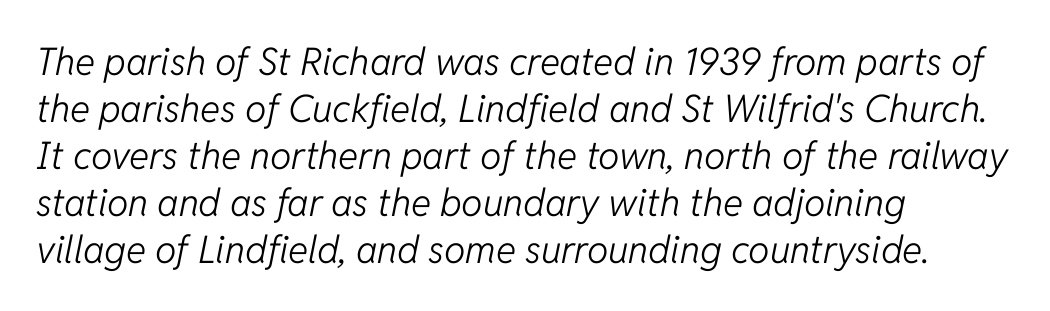
The paragraph has a hard left edge and a soft right edge. Notice how the stems are inclined rather than vertical — that's the hallmark of italics. The letterforms sit at book weight or below. This sample has the flowing, uneven cadence of proportional lettering. A clean baseline with only descenders dipping below it.
